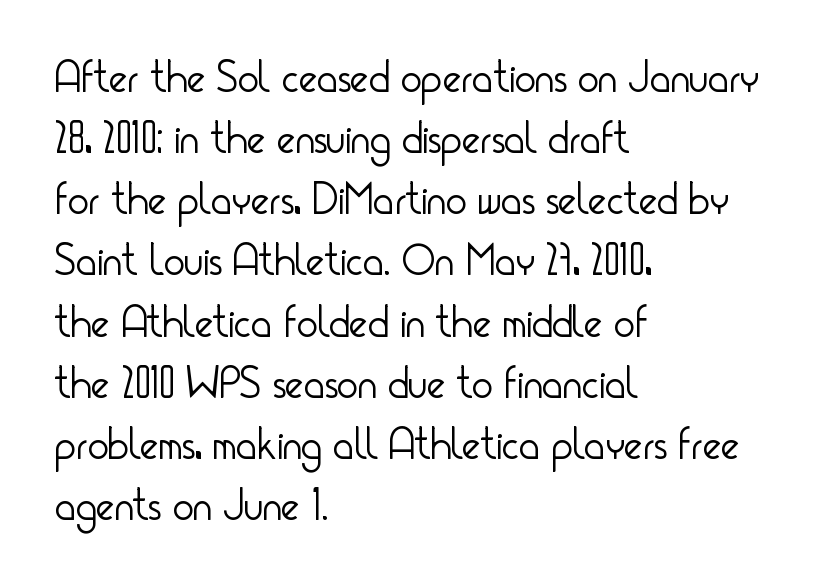
{"serif": "no", "italic": "no", "bold": "no", "weight": "light", "width": "condensed", "stroke_contrast": "low", "x_height": "small", "monospaced": "no", "underline": "no", "align": "left", "line_spacing": "normal", "line_spacing_ratio": 1.39, "letter_spacing": "normal", "letter_spacing_em": 0.0, "glyph_px": 44}
